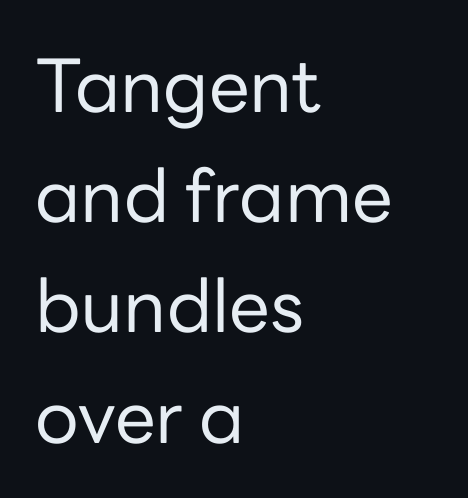
Is this a fixed-width face? No — the glyphs have proportional, varying widths. This rendering features lettering with no underline. Where is the straight margin? On the left. Vertical spacing — default. A sans-serif font was chosen for this passage. Do the letters lean? They stand straight.
